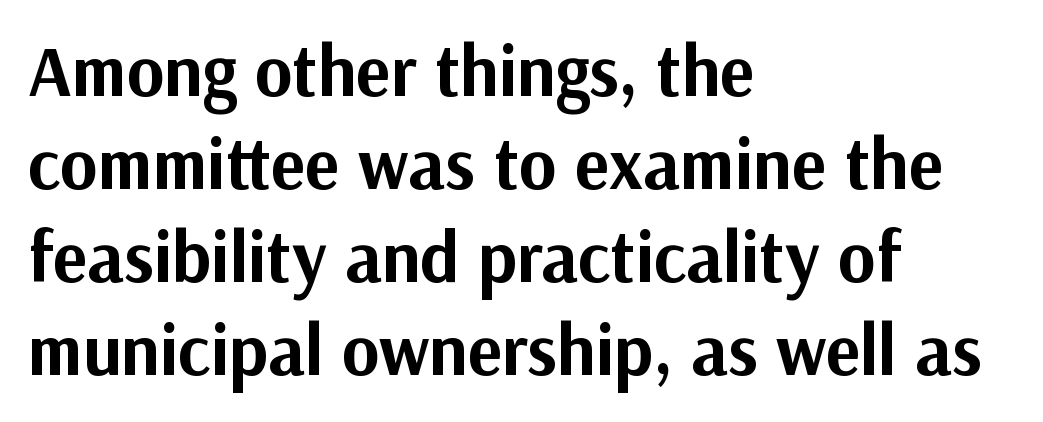
The image shows 72 px bold sans-serif type, upright; set left-aligned, normal line spacing (1.29x), normal letter spacing, not underlined; medium stroke contrast and a medium x-height.
